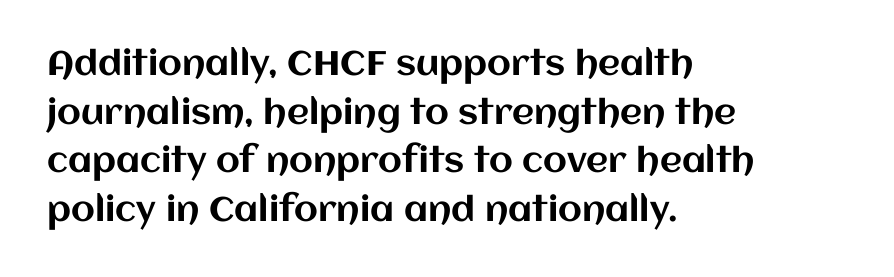
This rendering features lettering with no underline. The rendering uses natural spacing where letterforms have individual widths. It's the straight-up-and-down kind of type. If you drew a ruler down the left edge, every line would touch it. What's the leading like? Ordinary, nothing unusual. In terms of letterspacing, this is plain default setting.
